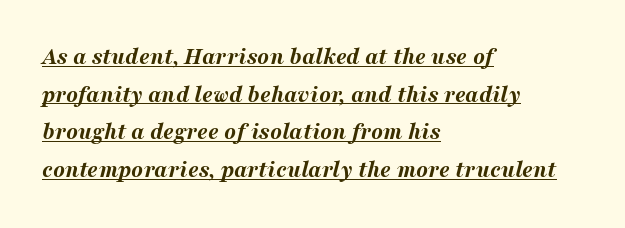
The image shows 24 px bold type, italic (leaning right); set left-aligned, normal line spacing (1.57x), normal letter spacing, underlined.
